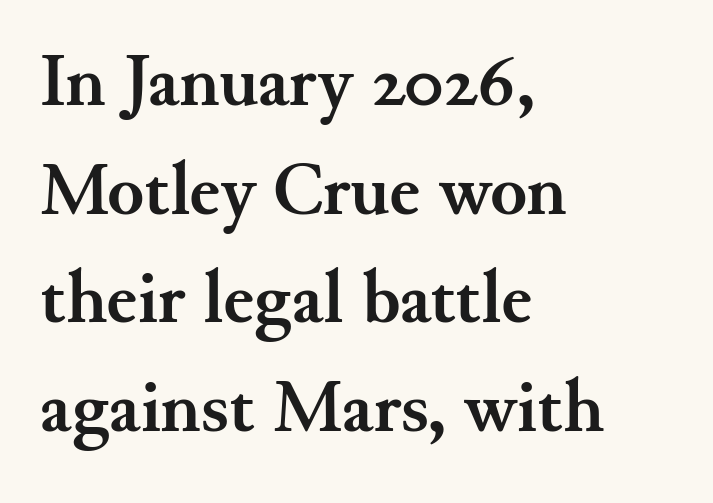
{"serif": "yes", "italic": "no", "bold": "yes", "weight": "semibold", "width": "normal", "stroke_contrast": "medium", "x_height": "small", "monospaced": "no", "underline": "no", "align": "left", "line_spacing": "normal", "line_spacing_ratio": 1.45, "letter_spacing": "normal", "letter_spacing_em": 0.0, "glyph_px": 75}
